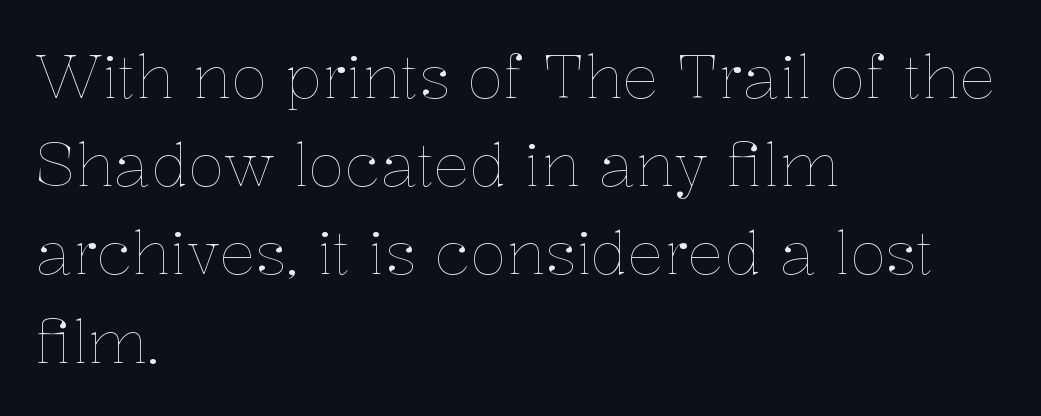
Q: Is the text bold? A: No.
Q: Is the text italic (slanted)? A: No, it is upright.
Q: Is the text underlined? A: No.
Q: How is the paragraph aligned? A: Left-aligned.
Q: Is the spacing between letters normal or unusually wide? A: Normal.
Q: Is the spacing between lines tight, normal or loose? A: Normal.
Q: Width (condensed, normal, or wide)? A: Normal.
Q: Stroke contrast? A: Low.
Q: x-height? A: Medium.
Q: Monospaced? A: No.
